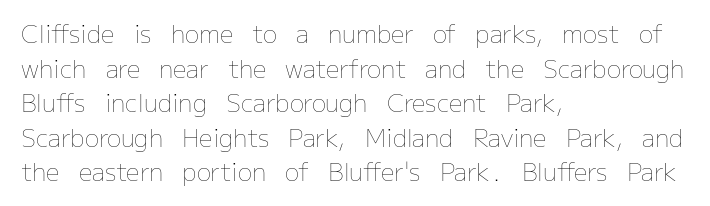
The image shows 24 px text type, upright; set left-aligned, normal line spacing (1.44x), normal letter spacing, not underlined.
